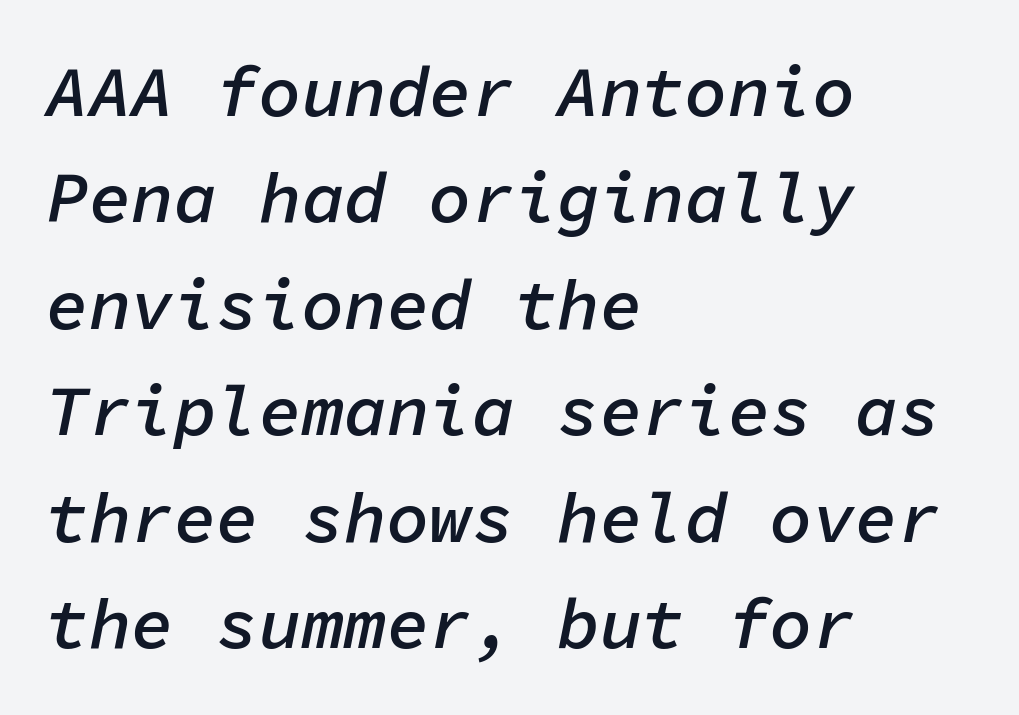
Vertically, the passage feels balanced, rows spaced as you'd expect. The face used here is monospaced, like something from a code editor. Slightly chunky letters — semibold, I'd say, not full bold. These lines keep a tight, regular rhythm from letter to letter. A student would call this left alignment; a typographer would say flush left, rag right. Unmarked baselines from the first word to the last.
